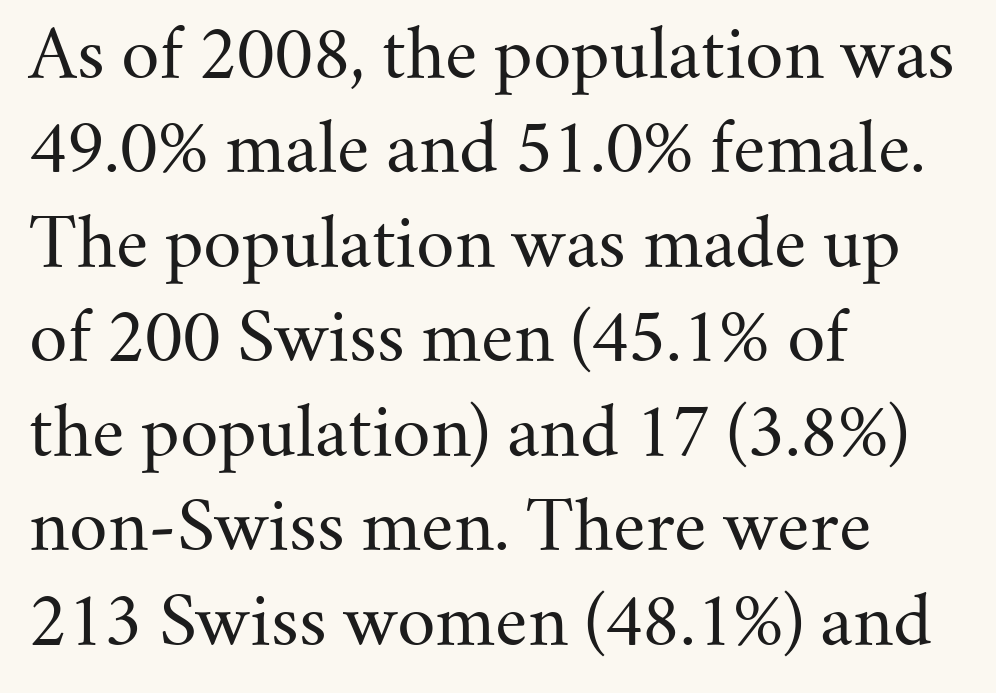
Q: Is the text bold? A: No.
Q: Is the text italic (slanted)? A: No, it is upright.
Q: Is the typeface a serif or a sans-serif typeface? A: Serif.
Q: Is the text underlined? A: No.
Q: How is the paragraph aligned? A: Left-aligned.
Q: Is the spacing between letters normal or unusually wide? A: Normal.
Q: Is the spacing between lines tight, normal or loose? A: Normal.
Q: Width (condensed, normal, or wide)? A: Normal.
Q: Stroke contrast? A: Medium.
Q: x-height? A: Small.
Q: Monospaced? A: No.
